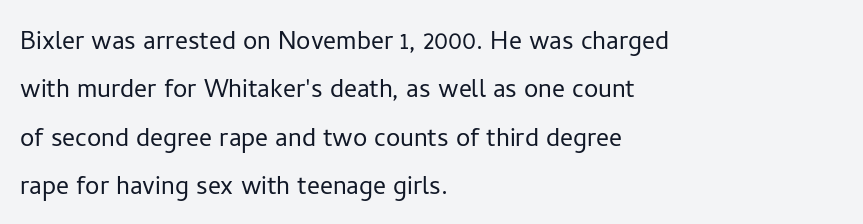
Caption: standard tracking, unaltered. When letters stand straight like this, we call the style roman or upright. The lines sit at an ordinary, default distance from one another. The glyphs in this specimen are sans serif. Check the space under the baseline: it is left empty.
